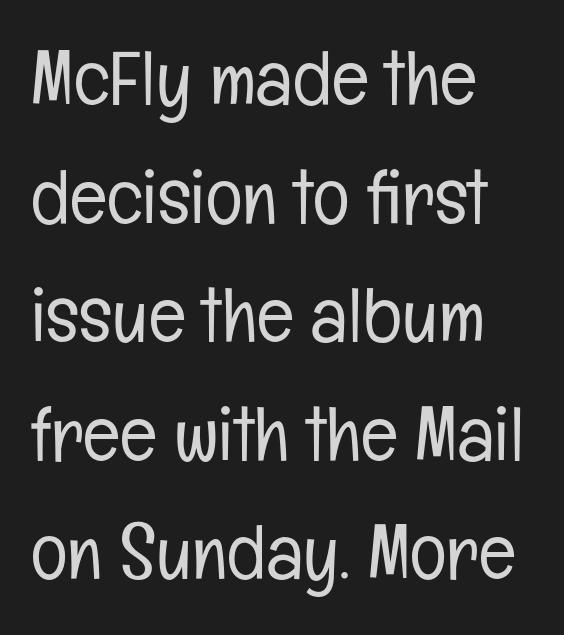
Vertically, the passage feels balanced, rows spaced as you'd expect. If you drew a line through each stem, it would be perfectly vertical. Counters stay open thanks to moderate or lighter strokes. Proportional: the letters do not fall into vertical columns. If you drew a ruler down the left edge, every line would touch it. The letters sit at their default tracking, neither squeezed nor spread.
